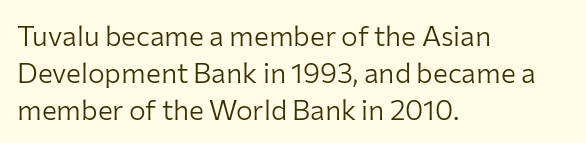
Descenders are the only things crossing below the line. The setting favours the left margin, as ordinary paragraphs usually do. The strokes are not fattened; the text isn't bold. Inter-character spacing is left at the font's built-in metrics.
